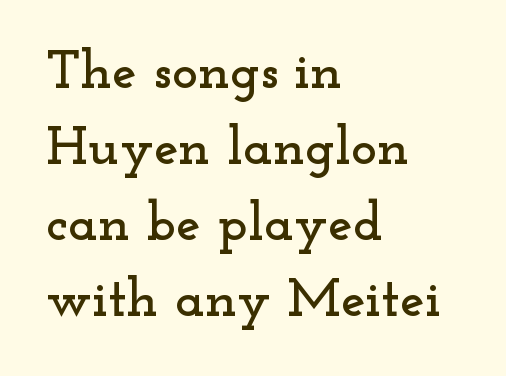
The image shows 55 px wide serif type, upright; set left-aligned, normal line spacing (1.38x), normal letter spacing, not underlined; low stroke contrast and a small x-height.
